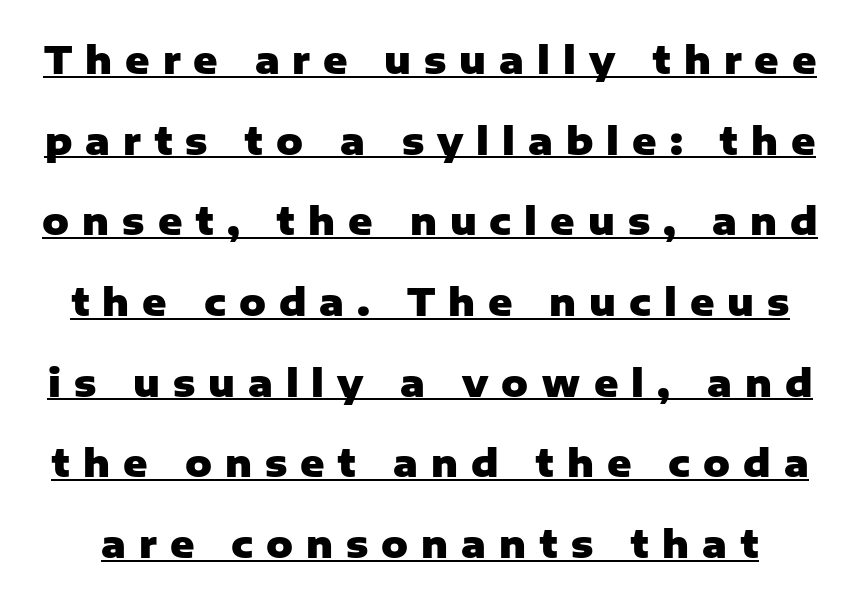
{"serif": "no", "italic": "no", "bold": "yes", "weight": "heavy", "width": "normal", "stroke_contrast": "low", "x_height": "medium", "monospaced": "no", "underline": "yes", "line_spacing": "loose", "line_spacing_ratio": 2.18, "letter_spacing": "wide", "letter_spacing_em": 0.35, "glyph_px": 37}
